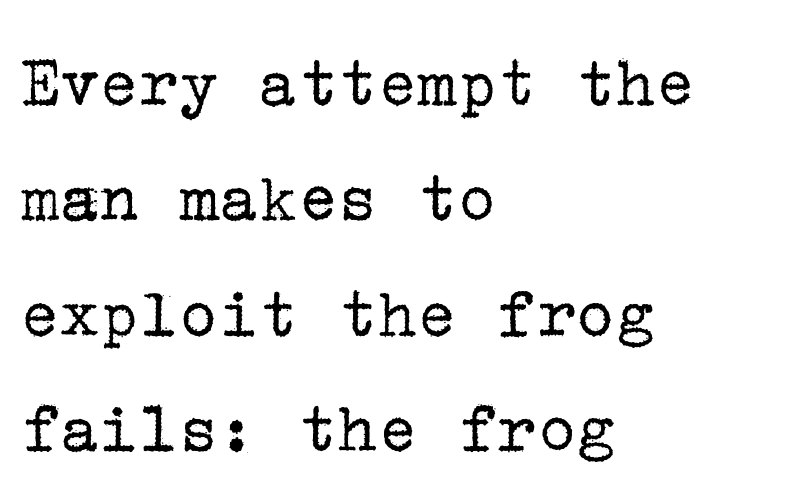
The image shows 74 px regular-weight serif type, upright; set left-aligned, normal line spacing (1.56x), normal letter spacing, not underlined; low stroke contrast and a medium x-height.
